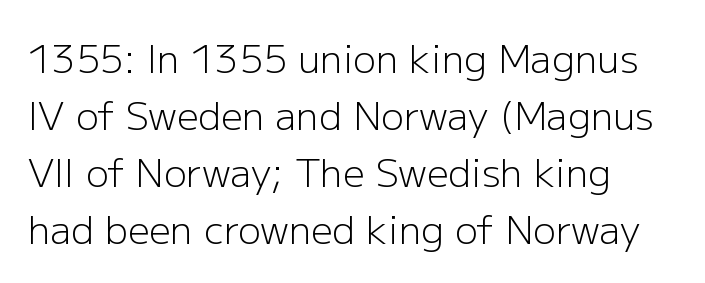
Q: Is the text bold? A: No.
Q: Is the text italic (slanted)? A: No, it is upright.
Q: Is the typeface a serif or a sans-serif typeface? A: Sans-serif.
Q: Is the text underlined? A: No.
Q: How is the paragraph aligned? A: Left-aligned.
Q: Is the spacing between letters normal or unusually wide? A: Normal.
Q: Is the spacing between lines tight, normal or loose? A: Normal.
Q: Width (condensed, normal, or wide)? A: Normal.
Q: Stroke contrast? A: Low.
Q: x-height? A: Medium.
Q: Monospaced? A: No.
